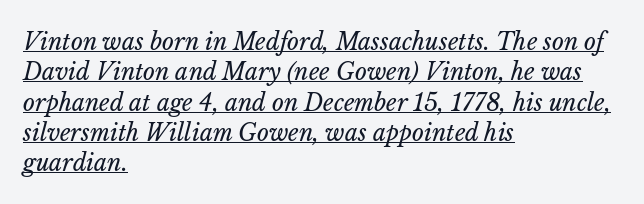
Looking at the ascenders, they clearly lean. Vertical spacing — default. The sample's only ornament is a line tracing under the words. This sample is left-justified, so line endings fall wherever the words run out. Look at the tracking — it's just the regular setting, nothing added. The font sits on the lighter half of the weight spectrum, regular included.
